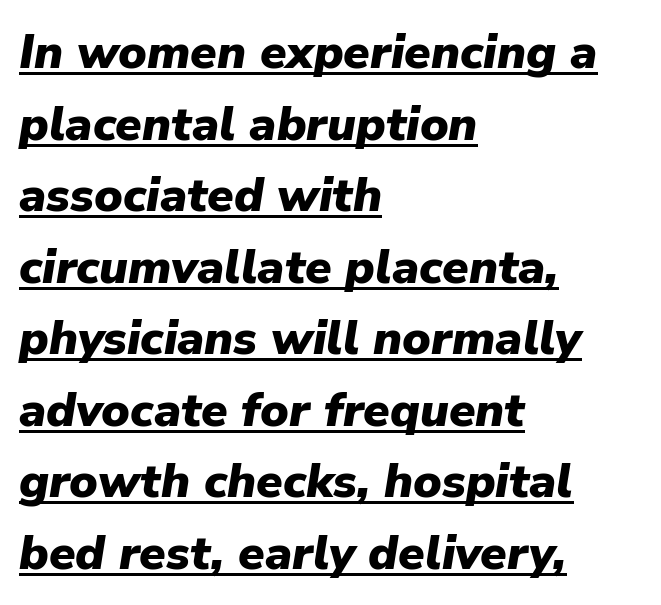
The image shows 48 px heavy type, italic (leaning right); set left-aligned, normal line spacing (1.49x), normal letter spacing, underlined; low stroke contrast and a medium x-height.
